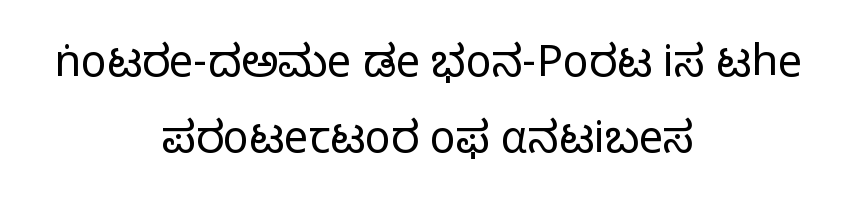
The image shows 43 px light sans-serif type, upright; set centered, line spacing 1.76x, normal letter spacing, not underlined; low stroke contrast and a medium x-height.
